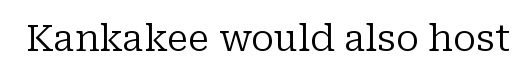
The image shows 37 px regular-weight serif type, upright; set normal letter spacing, not underlined; low stroke contrast and a medium x-height.
